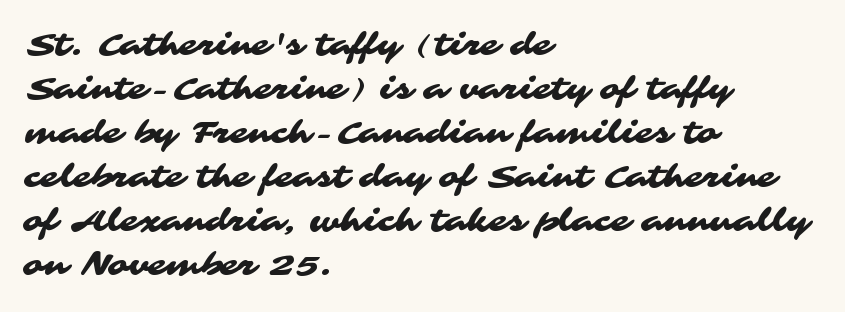
Classification — sans serif. The leading is moderate, giving the passage an even texture. Where is the straight margin? On the left. Honestly, there is no underline to notice here at all. Think of a printed novel: that variable character pitch is what you see here.
